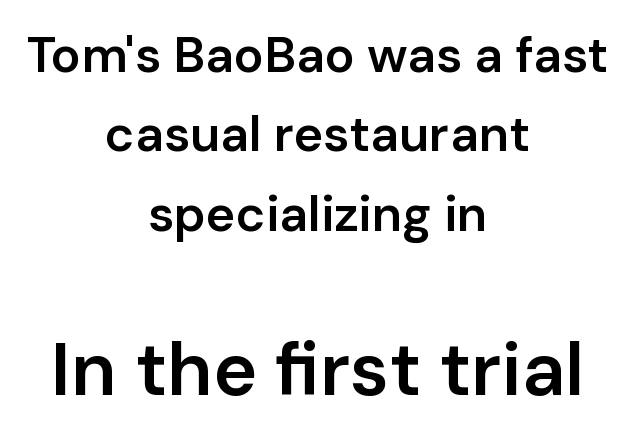
These lines are rendered in a variable-pitch font. The face used here is rendered with its standard letterfit. The line-height multiplier appears to be the usual default. Horizontally, the lines are justified to the midpoint only. The axis of the letterforms is exactly vertical. The letters carry no serifs — their stems end cleanly without finishing strokes.
